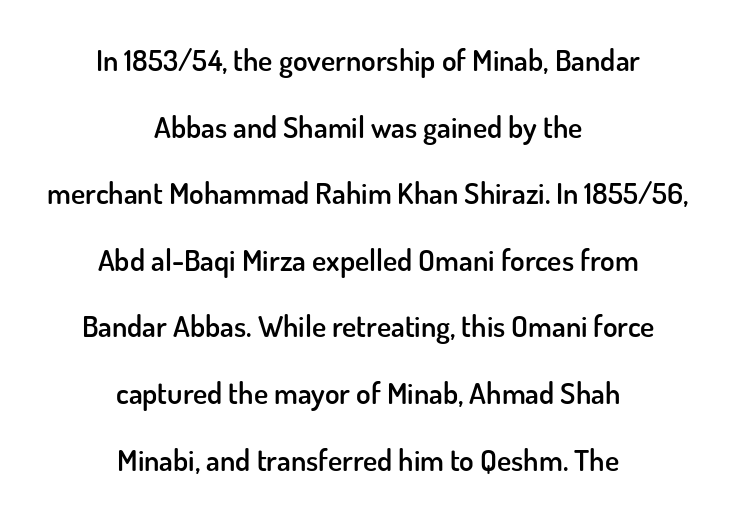
Q: Is the text bold? A: Semi-bold.
Q: Is the text italic (slanted)? A: No, it is upright.
Q: Is the typeface a serif or a sans-serif typeface? A: Sans-serif.
Q: Is the text underlined? A: No.
Q: How is the paragraph aligned? A: Centered.
Q: Is the spacing between letters normal or unusually wide? A: Normal.
Q: Is the spacing between lines tight, normal or loose? A: Loose.
Q: Width (condensed, normal, or wide)? A: Normal.
Q: Stroke contrast? A: Low.
Q: x-height? A: Small.
Q: Monospaced? A: No.
